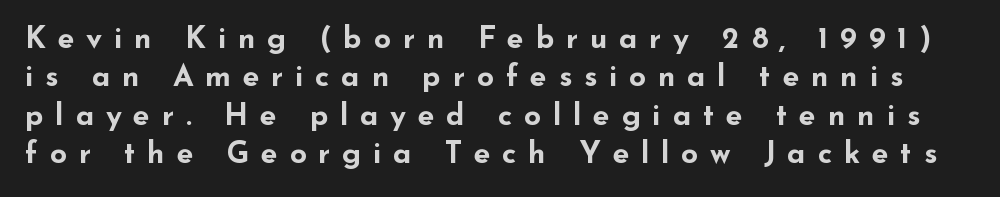
Leading matches the norm, producing a regular column. To sum up the face: it is a sans, with no serifs. The rendering uses natural spacing where letterforms have individual widths. The letterforms stand isolated, each surrounded by extra space. What weight is shown? A full bold with thick strokes. The type sits square on the baseline with zero lean.
